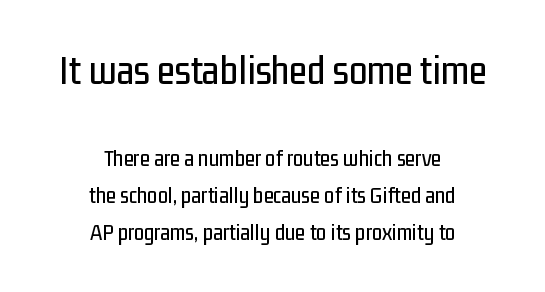
{"serif": "no", "italic": "no", "width": "condensed", "stroke_contrast": "low", "x_height": "medium", "monospaced": "no", "underline": "no", "align": "center", "line_spacing": "normal", "line_spacing_ratio": 1.6, "letter_spacing": "normal", "letter_spacing_em": 0.0, "larger_block": "first", "size_ratio": 1.78, "glyph_px": 41}
